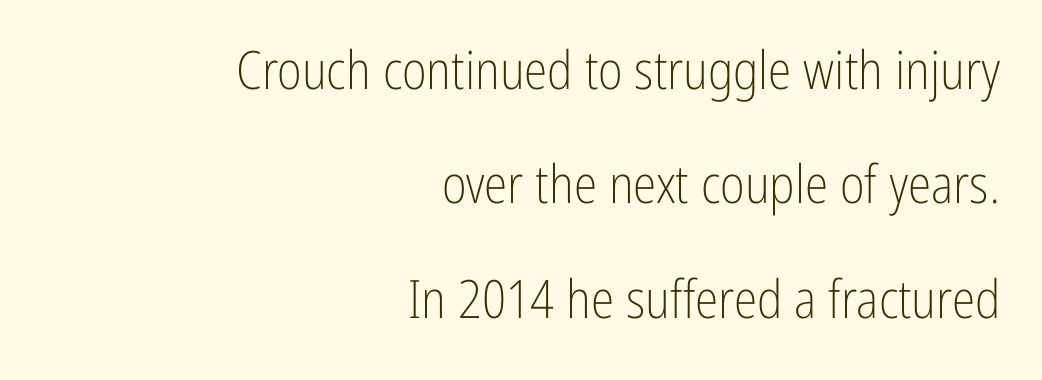
The image shows 53 px light, condensed sans-serif type, upright; set right-aligned, loose line spacing (2.16x), normal letter spacing, not underlined; low stroke contrast and a medium x-height.
